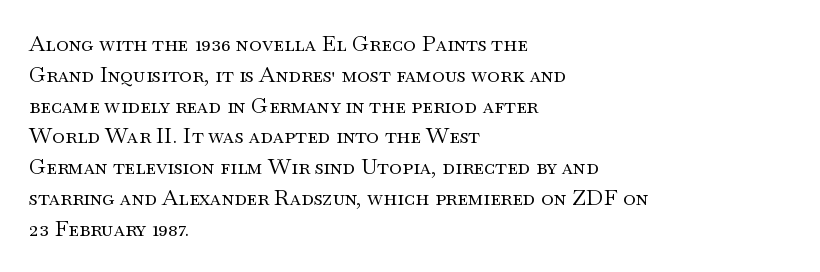
The image shows 22 px text type, upright; set left-aligned, normal line spacing (1.4x), normal letter spacing, not underlined.
